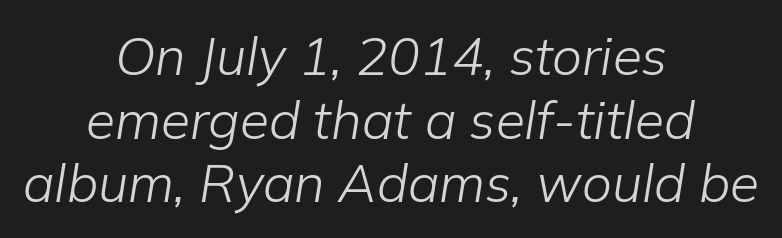
{"italic": "yes", "lean": "right", "slant_degrees": 9, "bold": "no", "weight": "light", "width": "normal", "stroke_contrast": "low", "x_height": "medium", "monospaced": "no", "underline": "no", "align": "center", "line_spacing_ratio": 1.2, "letter_spacing": "normal", "letter_spacing_em": 0.0, "glyph_px": 53}
